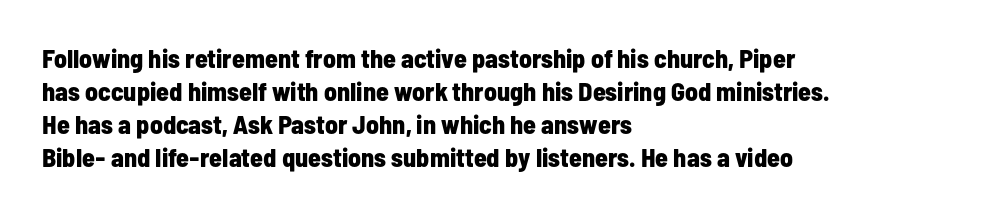
{"italic": "no", "bold": "yes", "underline": "no", "align": "left", "line_spacing": "normal", "line_spacing_ratio": 1.27, "letter_spacing": "normal", "letter_spacing_em": 0.0, "glyph_px": 26}
